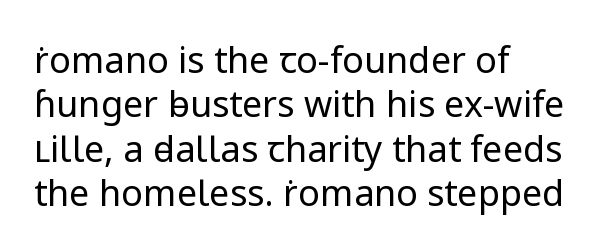
Q: Is the text bold? A: No.
Q: Is the text italic (slanted)? A: No, it is upright.
Q: Is the typeface a serif or a sans-serif typeface? A: Sans-serif.
Q: Is the text underlined? A: No.
Q: How is the paragraph aligned? A: Left-aligned.
Q: Is the spacing between letters normal or unusually wide? A: Normal.
Q: Width (condensed, normal, or wide)? A: Normal.
Q: Stroke contrast? A: Low.
Q: x-height? A: Medium.
Q: Monospaced? A: No.
